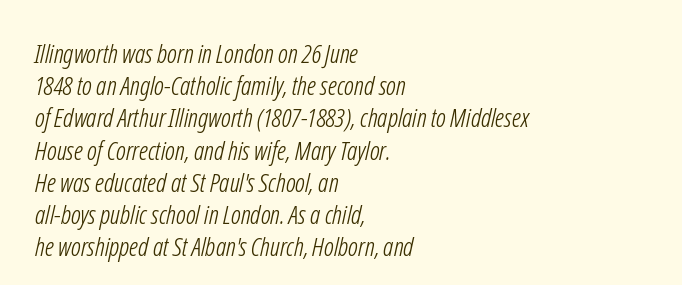
The ragged edge is on the right, which tells us the setting is flush left. Nobody touched the tracking dial on this one. The string is rendered with underlining switched off. The weight tops out at a normal text grade.
